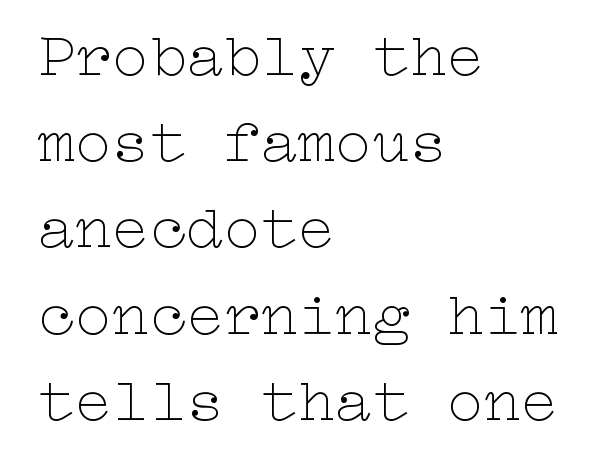
Q: Is the text bold? A: No.
Q: Is the text italic (slanted)? A: No, it is upright.
Q: Is the text underlined? A: No.
Q: How is the paragraph aligned? A: Left-aligned.
Q: Is the spacing between letters normal or unusually wide? A: Normal.
Q: Is the spacing between lines tight, normal or loose? A: Normal.
Q: Width (condensed, normal, or wide)? A: Wide.
Q: Stroke contrast? A: Low.
Q: x-height? A: Medium.
